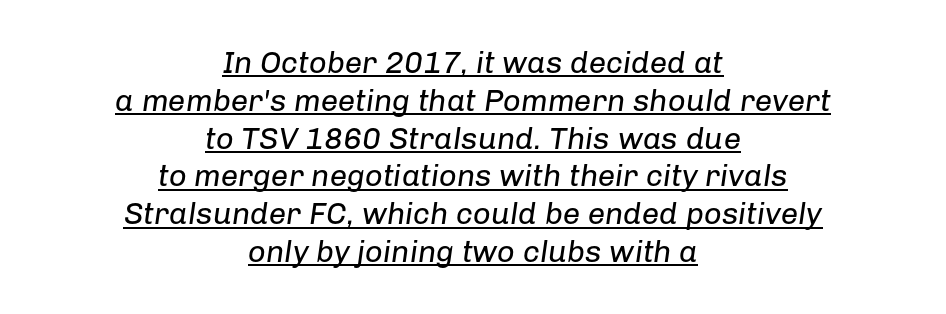
Q: Is the text bold? A: No.
Q: Is the text italic (slanted)? A: Yes, it leans right by about 8 degrees.
Q: Is the text underlined? A: Yes.
Q: How is the paragraph aligned? A: Centered.
Q: Is the spacing between letters normal or unusually wide? A: Normal.
Q: Width (condensed, normal, or wide)? A: Normal.
Q: Stroke contrast? A: Low.
Q: x-height? A: Medium.
Q: Monospaced? A: No.
